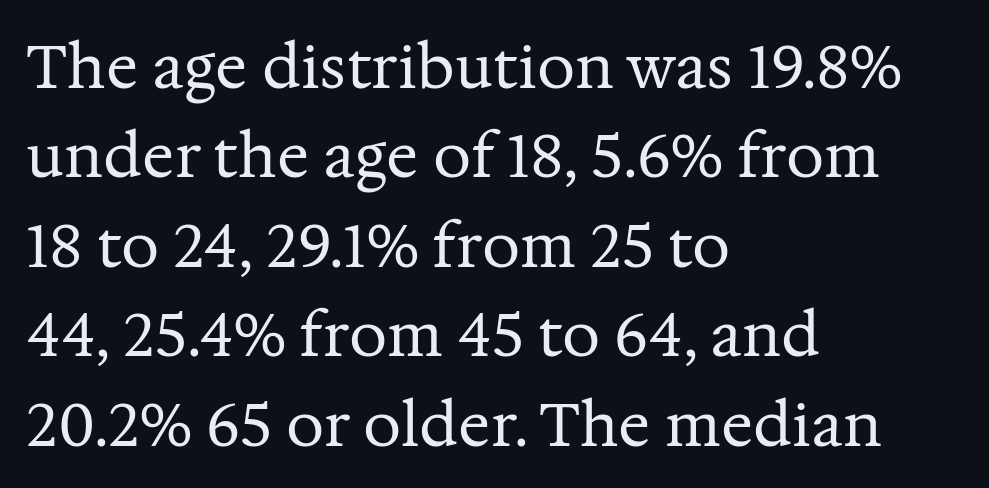
{"serif": "yes", "italic": "no", "bold": "no", "weight": "regular", "width": "normal", "stroke_contrast": "medium", "x_height": "medium", "monospaced": "no", "underline": "no", "align": "left", "line_spacing": "normal", "line_spacing_ratio": 1.49, "letter_spacing": "normal", "letter_spacing_em": 0.0, "glyph_px": 60}
